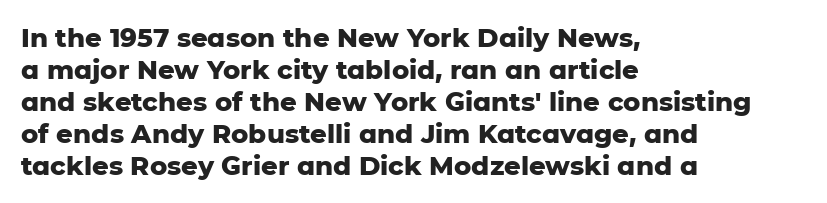
Q: Is the text bold? A: Yes.
Q: Is the text italic (slanted)? A: No, it is upright.
Q: Is the text underlined? A: No.
Q: How is the paragraph aligned? A: Left-aligned.
Q: Is the spacing between letters normal or unusually wide? A: Normal.
